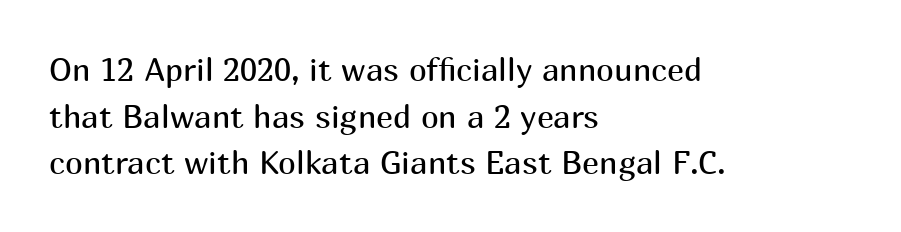
Alignment: flush left. Plain, unruled lines of type. Does the leading feel generous? No, just average. Weight: in the light-to-regular range. The font family rendered here belongs to the sans-serif group.
